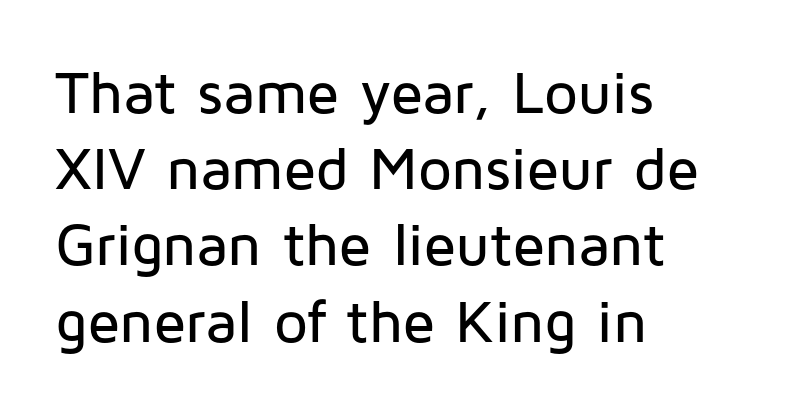
Q: Is the text italic (slanted)? A: No, it is upright.
Q: Is the typeface a serif or a sans-serif typeface? A: Sans-serif.
Q: Is the text underlined? A: No.
Q: How is the paragraph aligned? A: Left-aligned.
Q: Is the spacing between letters normal or unusually wide? A: Normal.
Q: Is the spacing between lines tight, normal or loose? A: Normal.
Q: Width (condensed, normal, or wide)? A: Normal.
Q: Stroke contrast? A: Low.
Q: x-height? A: Medium.
Q: Monospaced? A: No.
